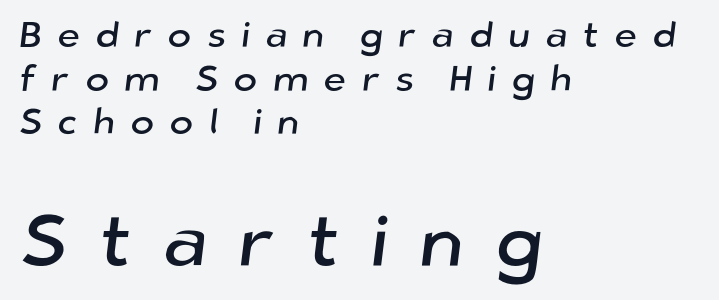
{"serif": "no", "width": "normal", "stroke_contrast": "low", "x_height": "medium", "monospaced": "no", "underline": "no", "align": "left", "line_spacing_ratio": 1.21, "letter_spacing": "wide", "letter_spacing_em": 0.42, "larger_block": "second", "size_ratio": 2.03, "glyph_px": 73}
